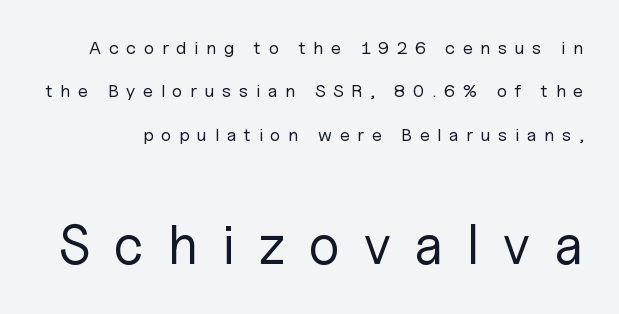
{"serif": "no", "italic": "no", "bold": "no", "weight": "regular", "width": "normal", "stroke_contrast": "low", "x_height": "medium", "monospaced": "no", "underline": "no", "line_spacing": "loose", "line_spacing_ratio": 2.41, "letter_spacing": "wide", "letter_spacing_em": 0.43, "larger_block": "second", "size_ratio": 3.06, "glyph_px": 55}
